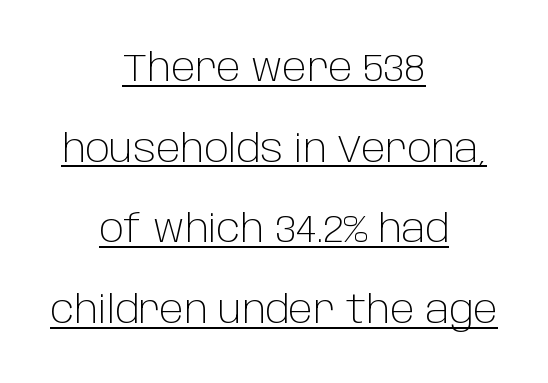
The image shows 38 px light sans-serif type, upright; set centered, loose line spacing (2.12x), normal letter spacing, underlined; low stroke contrast and a large x-height.
